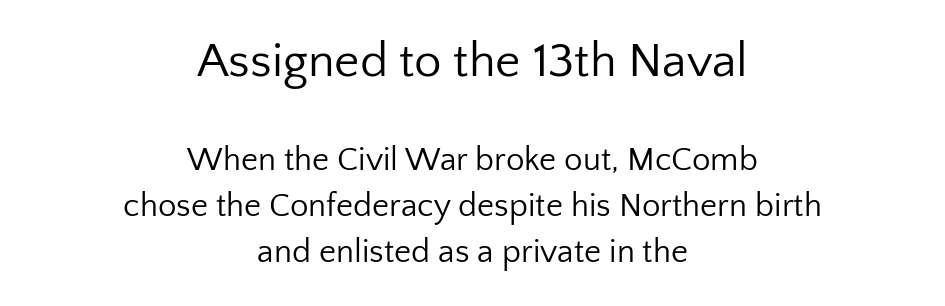
The image shows 49 px regular-weight sans-serif type, upright; set centered, normal line spacing (1.4x), normal letter spacing, not underlined; the first (top) block is 1.48x larger; low stroke contrast and a medium x-height.
